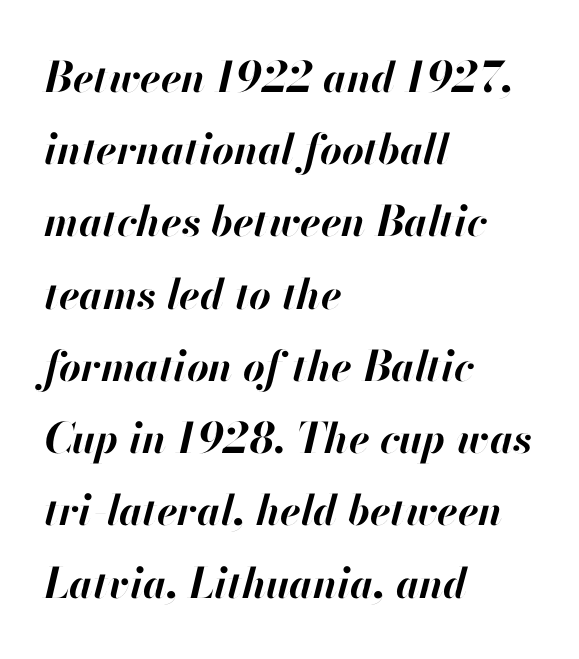
The image shows 42 px bold type, italic (leaning right); set left-aligned, line spacing 1.72x, normal letter spacing, not underlined; high stroke contrast and a small x-height.
